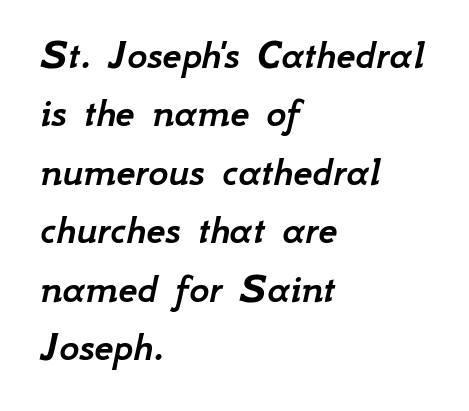
Characters are canted at an angle relative to the baseline's perpendicular. Nobody drew a line under any word here. Rows of type keep a routine distance in the vertical direction. The face used here is proportionally spaced, like ordinary book or web type. These lines are set flush left with a ragged right edge. Words appear dense and cohesive because spacing is normal.
